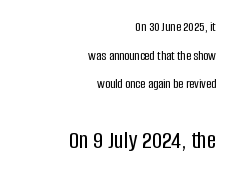
Does the lettering tilt? It doesn't — this is upright. If you drew a ruler down the right edge, every line would touch it. If you measured baseline to baseline, you'd find a long distance. Compared with typical body copy, the letter spacing here is the same. Each row of text sits above clean, open space.
